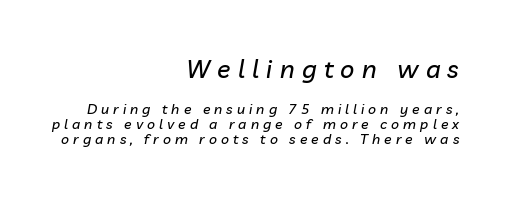
The lines in this sample share a right terminus and differ only in where they begin. You could barely slide anything between these rows. No word sits above an underline. If you squint, the top block still reads clearly — it's the larger of the two. The gaps between neighbouring characters are conspicuously large.
